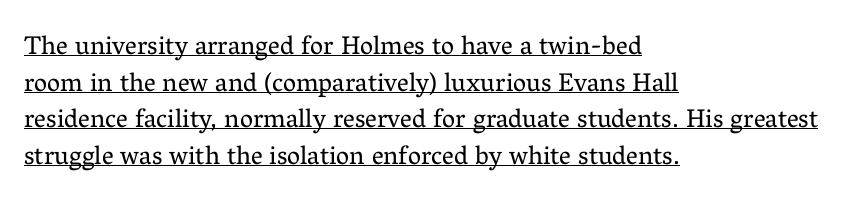
The image shows 26 px text type, upright; set left-aligned, normal line spacing (1.41x), normal letter spacing, underlined.
